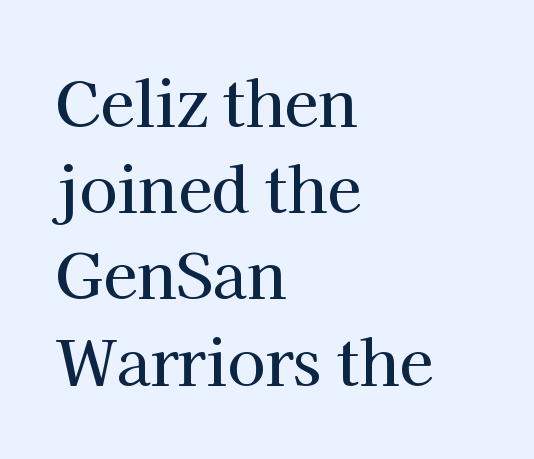
The image shows 62 px serif type, upright; set left-aligned, normal line spacing (1.39x), normal letter spacing, not underlined; high stroke contrast and a medium x-height.
